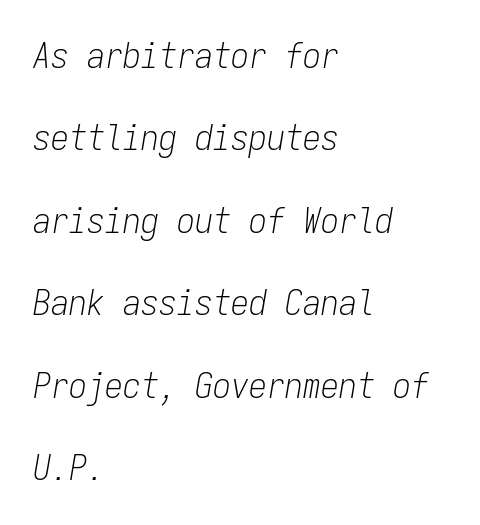
The compositor pushed each line to the left boundary. Only glyphs here, with clear space below each row. In terms of letterspacing, this is plain default setting. Stroke thickness stays within the range of a standard reading face or lighter. The passage shown is typed in a monospace face where columns stay perfectly aligned.
